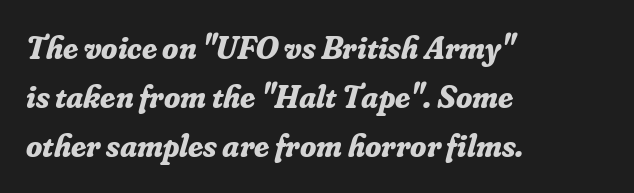
Q: Is the text bold? A: Yes.
Q: Is the text italic (slanted)? A: Yes, it leans right by about 16 degrees.
Q: Is the typeface a serif or a sans-serif typeface? A: Serif.
Q: Is the text underlined? A: No.
Q: How is the paragraph aligned? A: Left-aligned.
Q: Is the spacing between letters normal or unusually wide? A: Normal.
Q: Is the spacing between lines tight, normal or loose? A: Normal.
Q: Width (condensed, normal, or wide)? A: Normal.
Q: Stroke contrast? A: Low.
Q: x-height? A: Small.
Q: Monospaced? A: No.
